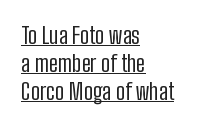
The image shows 23 px text type, upright; set left-aligned, line spacing 1.22x, normal letter spacing, underlined.
